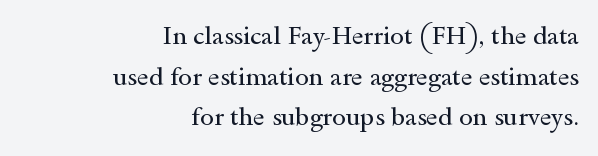
The image shows 25 px text type, upright; set right-aligned, normal line spacing (1.63x), normal letter spacing, not underlined.
